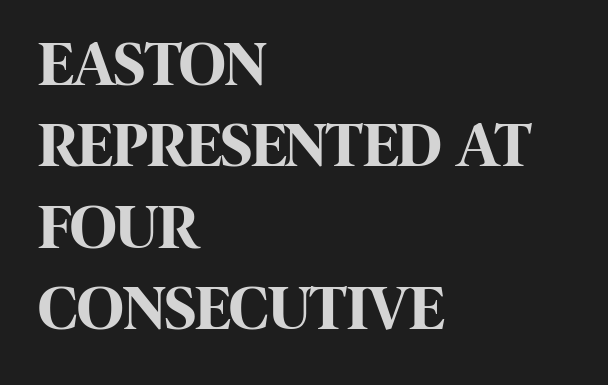
Q: Is the text bold? A: Yes.
Q: Is the text italic (slanted)? A: No, it is upright.
Q: Is the typeface a serif or a sans-serif typeface? A: Sans-serif.
Q: Is the text underlined? A: No.
Q: How is the paragraph aligned? A: Left-aligned.
Q: Is the spacing between letters normal or unusually wide? A: Normal.
Q: Is the spacing between lines tight, normal or loose? A: Normal.
Q: Width (condensed, normal, or wide)? A: Condensed.
Q: Stroke contrast? A: High.
Q: x-height? A: Large.
Q: Monospaced? A: No.
